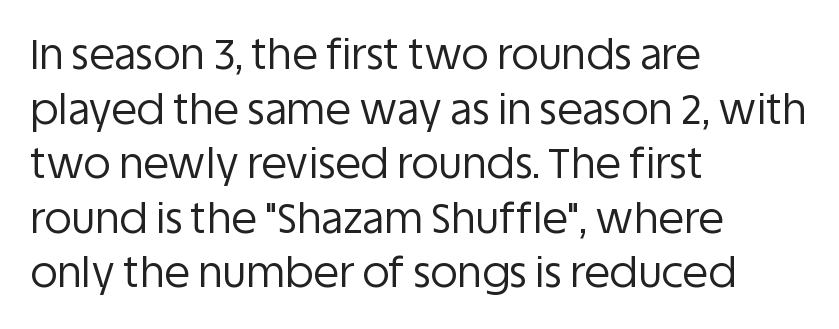
Q: Is the text bold? A: No.
Q: Is the text italic (slanted)? A: No, it is upright.
Q: Is the typeface a serif or a sans-serif typeface? A: Sans-serif.
Q: Is the text underlined? A: No.
Q: How is the paragraph aligned? A: Left-aligned.
Q: Is the spacing between letters normal or unusually wide? A: Normal.
Q: Is the spacing between lines tight, normal or loose? A: Normal.
Q: Width (condensed, normal, or wide)? A: Normal.
Q: Stroke contrast? A: Low.
Q: x-height? A: Large.
Q: Monospaced? A: No.
